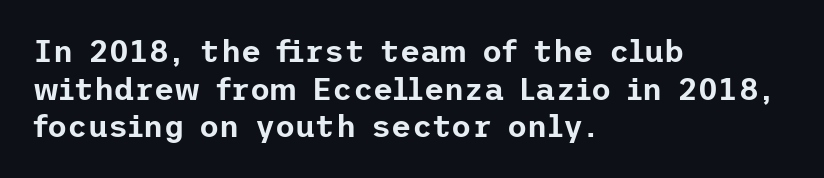
Q: Is the text italic (slanted)? A: No, it is upright.
Q: Is the typeface a serif or a sans-serif typeface? A: Sans-serif.
Q: Is the text underlined? A: No.
Q: How is the paragraph aligned? A: Left-aligned.
Q: Is the spacing between letters normal or unusually wide? A: Normal.
Q: Width (condensed, normal, or wide)? A: Normal.
Q: Stroke contrast? A: Low.
Q: x-height? A: Medium.
